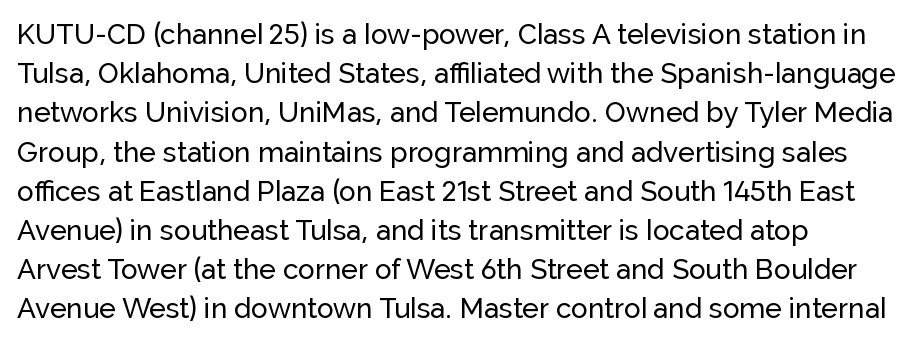
This block has exactly the height ordinary leading produces. Horizontally, the lines are justified to the leading edge only. Each letter keeps its own natural width here, so spacing adapts to shape. Observe the ordinary spacing: letters are neighbours, not strangers. Font category for this specimen: sans-serif.
